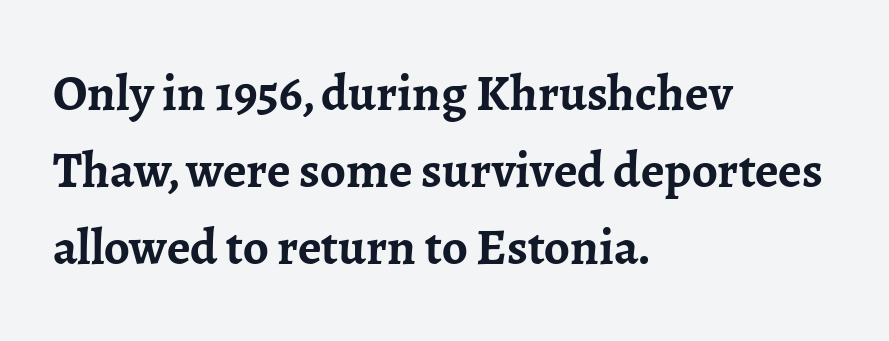
Each letter keeps its own natural width here, so spacing adapts to shape. Bare-footed words on every line. The block of text has a typical density, with ordinary space between rows. Observe the ordinary spacing: letters are neighbours, not strangers. The rag falls on the right side of this text block.
